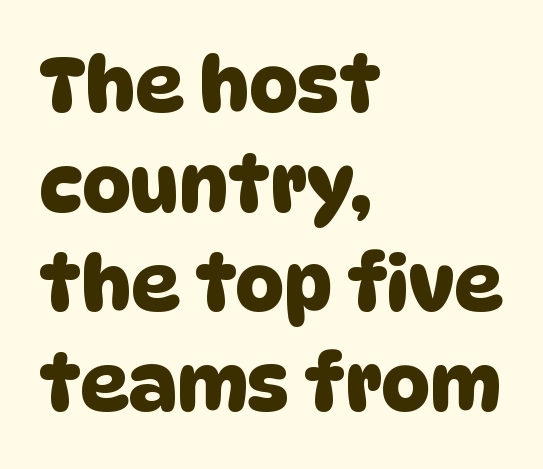
Each word holds together tightly as a unit, with standard inter-letter gaps. Each letter keeps its own natural width here, so spacing adapts to shape. Each row of text sits above clean, open space. Regarding leading, the lines here are spaced in the standard way.
